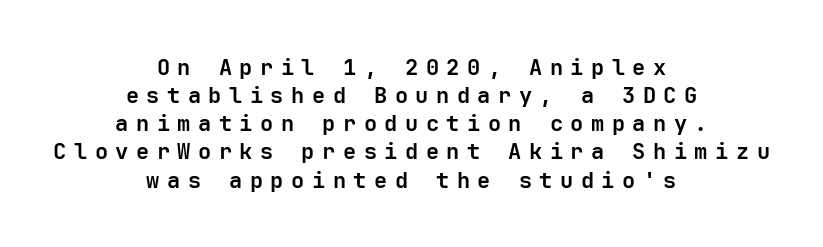
The image shows 22 px bold type, upright; set centered, normal line spacing (1.28x), unusually wide letter spacing (+0.34 em), not underlined.
